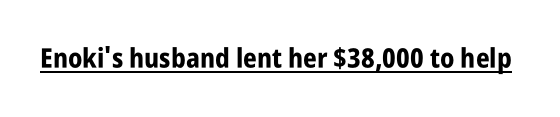
The letters stand straight up with perfectly vertical stems. Between one letter and the next there's only the usual sliver of space. Underlining? Definitely there. Strokes here are thick enough to call this a true bold.
